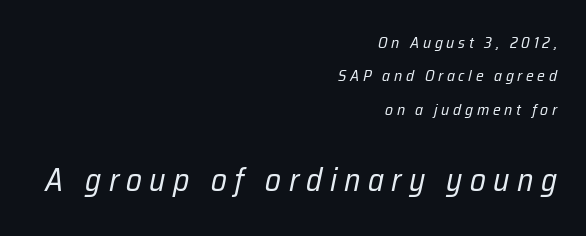
Q: Is the text bold? A: No.
Q: Is the text italic (slanted)? A: Yes, it leans right by about 12 degrees.
Q: Is the text underlined? A: No.
Q: How is the paragraph aligned? A: Right-aligned.
Q: Is the spacing between letters normal or unusually wide? A: Unusually wide.
Q: Is the spacing between lines tight, normal or loose? A: Loose.
Q: Which block of text is set in a larger size, the first (top) or the second (bottom)? A: The second (bottom) one.
Q: Width (condensed, normal, or wide)? A: Condensed.
Q: Stroke contrast? A: Low.
Q: x-height? A: Medium.
Q: Monospaced? A: No.
